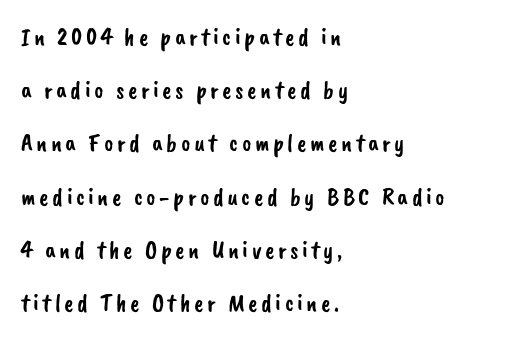
Q: Is the text underlined? A: No.
Q: How is the paragraph aligned? A: Left-aligned.
Q: Is the spacing between lines tight, normal or loose? A: Loose.
